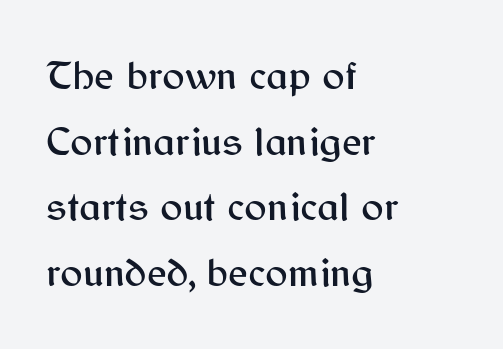
The image shows 42 px sans-serif type, upright; set left-aligned, normal line spacing (1.56x), normal letter spacing, not underlined; medium stroke contrast and a medium x-height.
